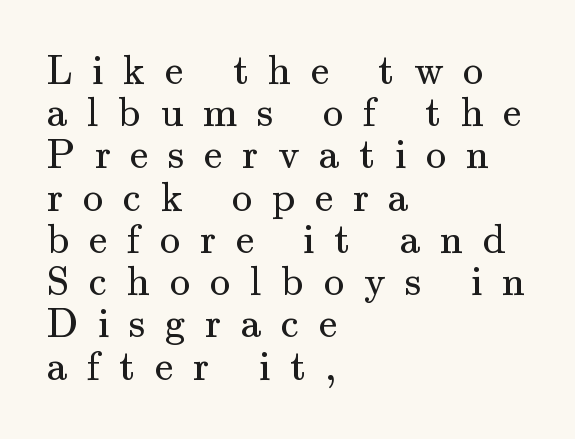
Q: Is the text bold? A: No.
Q: Is the text italic (slanted)? A: No, it is upright.
Q: Is the typeface a serif or a sans-serif typeface? A: Serif.
Q: Is the text underlined? A: No.
Q: How is the paragraph aligned? A: Left-aligned.
Q: Is the spacing between letters normal or unusually wide? A: Unusually wide.
Q: Is the spacing between lines tight, normal or loose? A: Tight.
Q: Width (condensed, normal, or wide)? A: Normal.
Q: Stroke contrast? A: Medium.
Q: x-height? A: Small.
Q: Monospaced? A: No.
